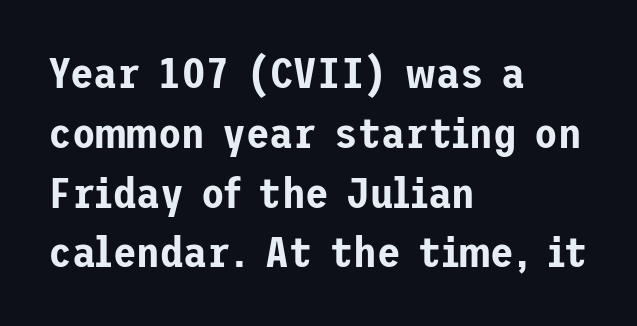
{"serif": "no", "italic": "no", "width": "normal", "stroke_contrast": "low", "x_height": "medium", "underline": "no", "align": "left", "line_spacing": "normal", "line_spacing_ratio": 1.39, "letter_spacing": "normal", "letter_spacing_em": 0.0, "glyph_px": 43}
